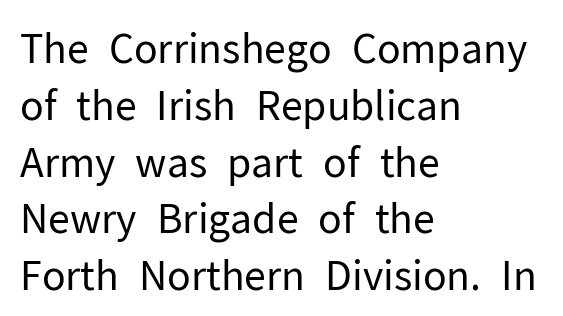
{"serif": "no", "italic": "no", "bold": "no", "weight": "regular", "width": "normal", "stroke_contrast": "low", "x_height": "medium", "monospaced": "no", "underline": "no", "align": "left", "line_spacing": "normal", "line_spacing_ratio": 1.42, "letter_spacing": "normal", "letter_spacing_em": 0.0, "glyph_px": 40}
